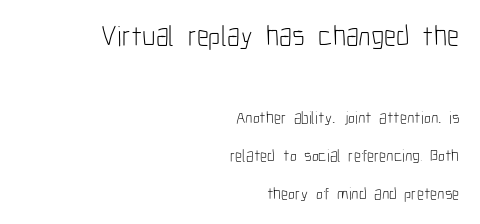
{"serif": "no", "italic": "no", "bold": "no", "weight": "light", "width": "condensed", "stroke_contrast": "low", "x_height": "medium", "monospaced": "no", "underline": "no", "align": "right", "line_spacing": "loose", "line_spacing_ratio": 2.23, "letter_spacing": "normal", "letter_spacing_em": 0.0, "larger_block": "first", "size_ratio": 1.71, "glyph_px": 29}
